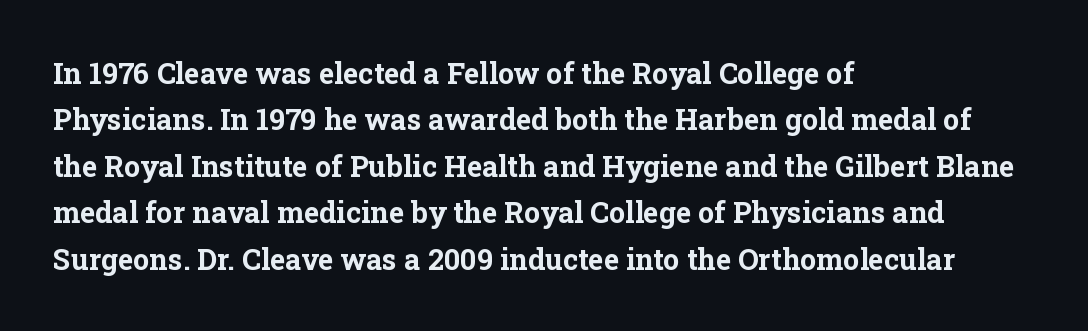
{"serif": "yes", "italic": "no", "bold": "yes", "weight": "bold", "width": "normal", "stroke_contrast": "low", "x_height": "medium", "monospaced": "no", "underline": "no", "align": "left", "line_spacing": "normal", "line_spacing_ratio": 1.6, "letter_spacing": "normal", "letter_spacing_em": 0.0, "glyph_px": 29}
